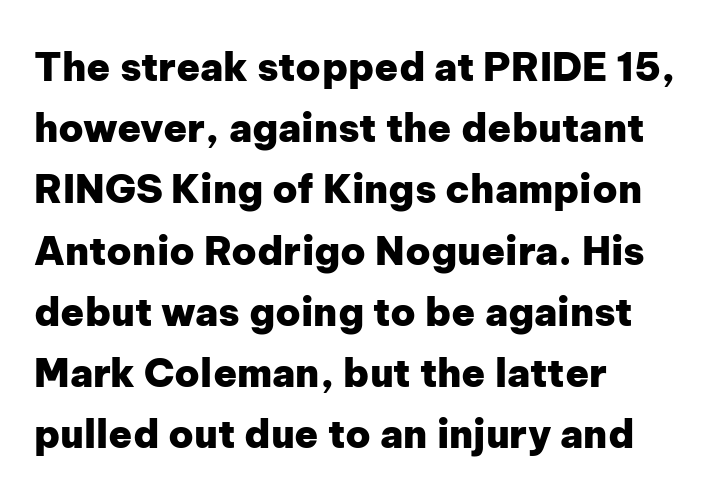
These lines were composed using upright roman letters. The compositor pushed each line to the left boundary. The typeface chosen for these lines omits serifs. Regarding leading, the lines here are spaced in the standard way. Quick note: underline off.
